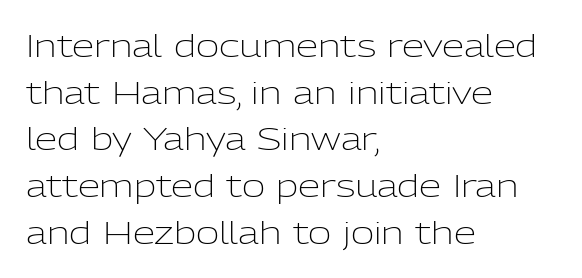
The image shows 32 px light sans-serif type, upright; set left-aligned, normal line spacing (1.46x), normal letter spacing, not underlined; low stroke contrast and a medium x-height.
